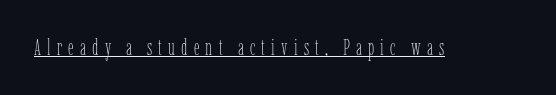
Q: Is the text bold? A: No.
Q: Is the text italic (slanted)? A: No, it is upright.
Q: Is the text underlined? A: Yes.
Q: Is the spacing between letters normal or unusually wide? A: Unusually wide.
